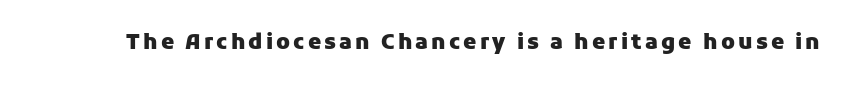
Pretty heavy lettering here — definitely bold. The passage shown is not underscored anywhere. Do the letters lean? They stand straight.
